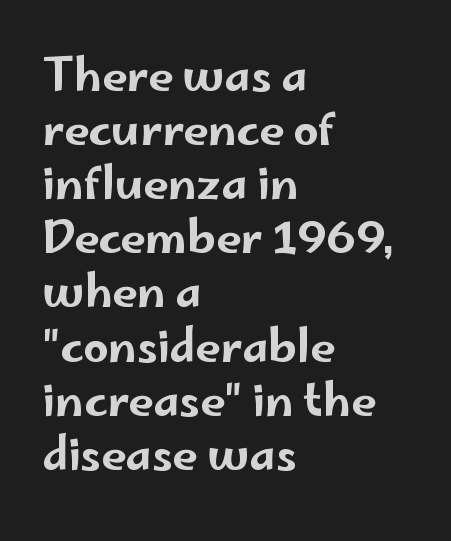
Q: Is the text italic (slanted)? A: No, it is upright.
Q: Is the typeface a serif or a sans-serif typeface? A: Sans-serif.
Q: Is the text underlined? A: No.
Q: How is the paragraph aligned? A: Left-aligned.
Q: Is the spacing between letters normal or unusually wide? A: Normal.
Q: Width (condensed, normal, or wide)? A: Wide.
Q: Stroke contrast? A: Low.
Q: x-height? A: Small.
Q: Monospaced? A: No.
